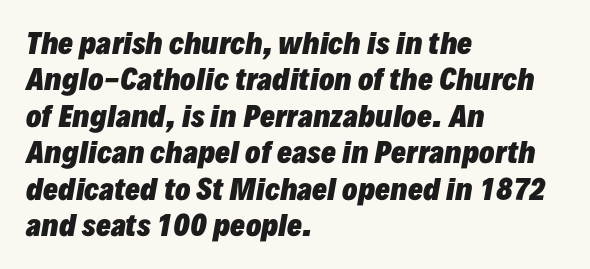
The image shows 28 px heavy type, italic (leaning right); set left-aligned, normal line spacing (1.3x), normal letter spacing, not underlined; low stroke contrast and a medium x-height.
